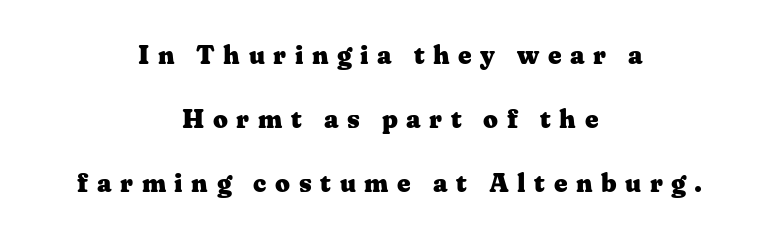
The image shows 26 px bold type, upright; set centered, loose line spacing (2.46x), unusually wide letter spacing (+0.33 em), not underlined.
